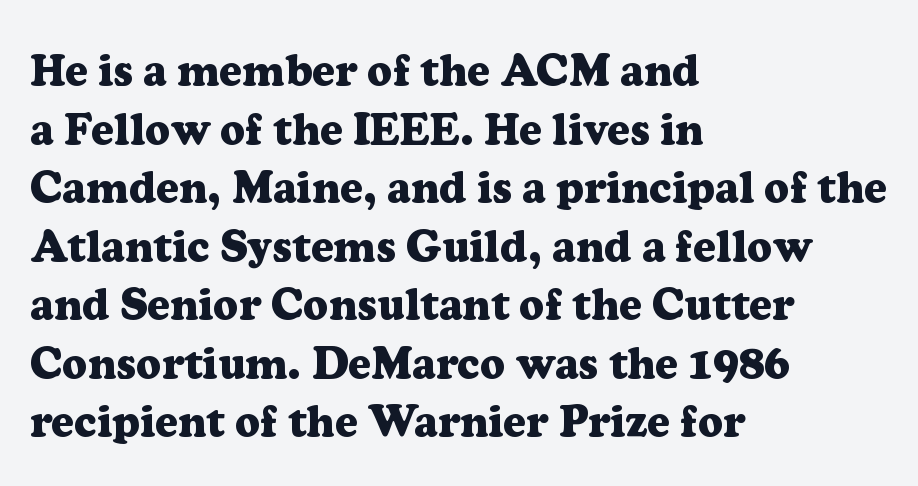
{"serif": "yes", "italic": "no", "bold": "yes", "weight": "heavy", "width": "normal", "stroke_contrast": "low", "x_height": "medium", "monospaced": "no", "underline": "no", "align": "left", "line_spacing": "normal", "line_spacing_ratio": 1.33, "letter_spacing": "normal", "letter_spacing_em": 0.0, "glyph_px": 44}
